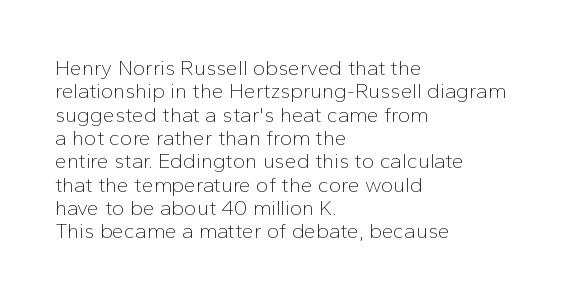
Leftover space on each line is placed entirely after the last word. Is the letter spacing exaggerated? No — it looks like the ordinary default. The passage shown is not underscored anywhere. You can tell it's not italic because the verticals are truly vertical. Think standard paragraph weight, or any step lighter than that.
